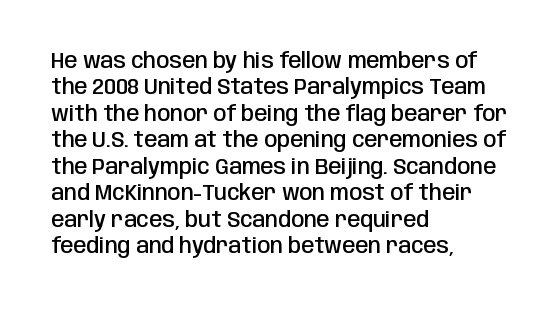
The image shows 21 px text type, upright; set left-aligned, normal line spacing (1.26x), normal letter spacing, not underlined.
